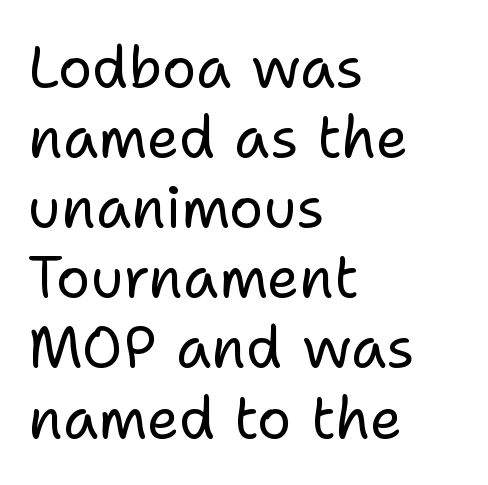
The image shows 57 px regular-weight sans-serif type, upright; set left-aligned, line spacing 1.23x, normal letter spacing, not underlined; low stroke contrast and a medium x-height.
